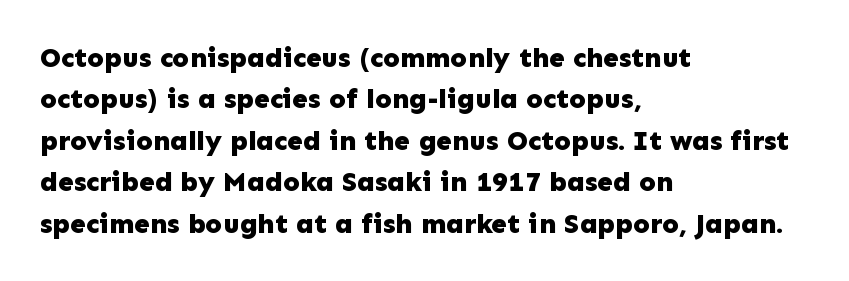
The rendering uses natural spacing where letterforms have individual widths. The leading is moderate, giving the passage an even texture. Does extra space separate the letters? No, they use regular spacing. The letters carry no serifs — their stems end cleanly without finishing strokes. Casual observation: everything's shoved over to the left. Tall strokes in this sample are plumb rather than angled.
